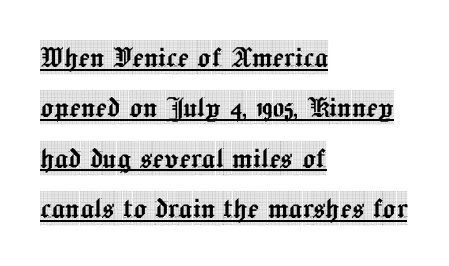
{"serif": "yes", "italic": "no", "width": "condensed", "x_height": "large", "monospaced": "no", "underline": "yes", "align": "left", "line_spacing": "normal", "line_spacing_ratio": 1.48, "letter_spacing": "normal", "letter_spacing_em": 0.0, "glyph_px": 34}
